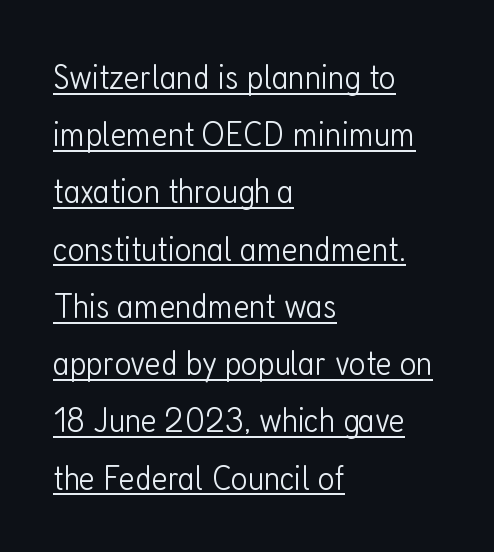
{"serif": "no", "italic": "no", "bold": "no", "weight": "light", "width": "condensed", "stroke_contrast": "low", "x_height": "medium", "monospaced": "no", "underline": "yes", "align": "left", "line_spacing": "normal", "line_spacing_ratio": 1.59, "letter_spacing": "normal", "letter_spacing_em": 0.0, "glyph_px": 36}
